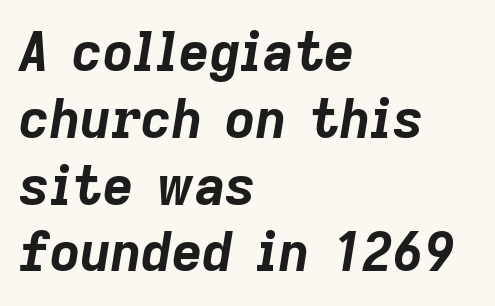
Check the space under the baseline: it is left empty. The letters are slanted; this is an italic face. Notice how thick the strokes are: this is what a full bold looks like. Is there much room between lines? A standard amount, neither cramped nor airy. Where is the straight margin? On the left. Do the characters align in a grid? No, the font is proportional.
